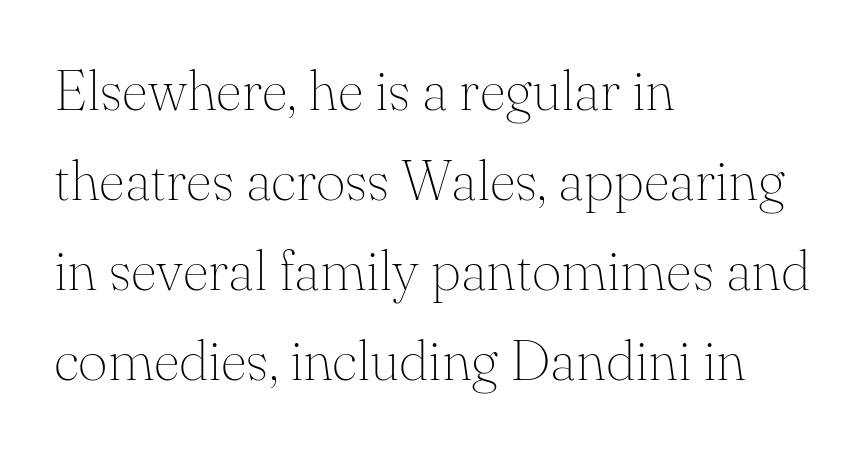
Q: Is the text bold? A: No.
Q: Is the text italic (slanted)? A: No, it is upright.
Q: Is the typeface a serif or a sans-serif typeface? A: Serif.
Q: Is the text underlined? A: No.
Q: How is the paragraph aligned? A: Left-aligned.
Q: Is the spacing between letters normal or unusually wide? A: Normal.
Q: Is the spacing between lines tight, normal or loose? A: Normal.
Q: Width (condensed, normal, or wide)? A: Normal.
Q: Stroke contrast? A: Medium.
Q: x-height? A: Small.
Q: Monospaced? A: No.
